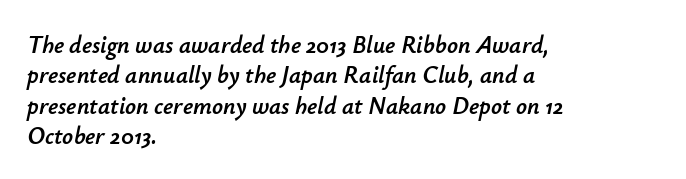
{"italic": "yes", "lean": "right", "slant_degrees": 12, "underline": "no", "align": "left", "line_spacing": "normal", "line_spacing_ratio": 1.27, "letter_spacing": "normal", "letter_spacing_em": 0.0, "glyph_px": 24}
